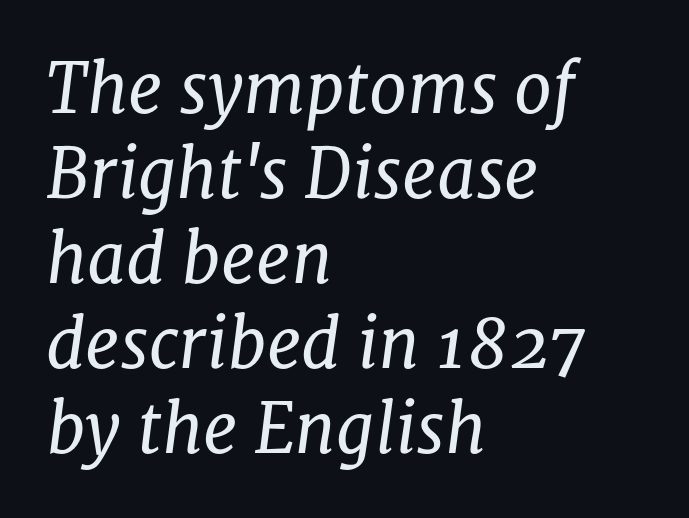
Q: Is the text bold? A: No.
Q: Is the text italic (slanted)? A: Yes, it leans right by about 8 degrees.
Q: Is the typeface a serif or a sans-serif typeface? A: Serif.
Q: Is the text underlined? A: No.
Q: How is the paragraph aligned? A: Left-aligned.
Q: Is the spacing between letters normal or unusually wide? A: Normal.
Q: Is the spacing between lines tight, normal or loose? A: Normal.
Q: Width (condensed, normal, or wide)? A: Normal.
Q: Stroke contrast? A: Low.
Q: x-height? A: Medium.
Q: Monospaced? A: No.
